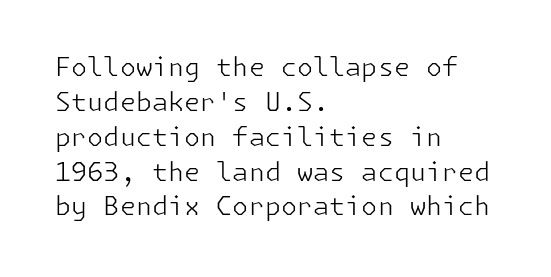
Q: Is the text bold? A: No.
Q: Is the text italic (slanted)? A: No, it is upright.
Q: Is the text underlined? A: No.
Q: How is the paragraph aligned? A: Left-aligned.
Q: Is the spacing between letters normal or unusually wide? A: Normal.
Q: Is the spacing between lines tight, normal or loose? A: Normal.
